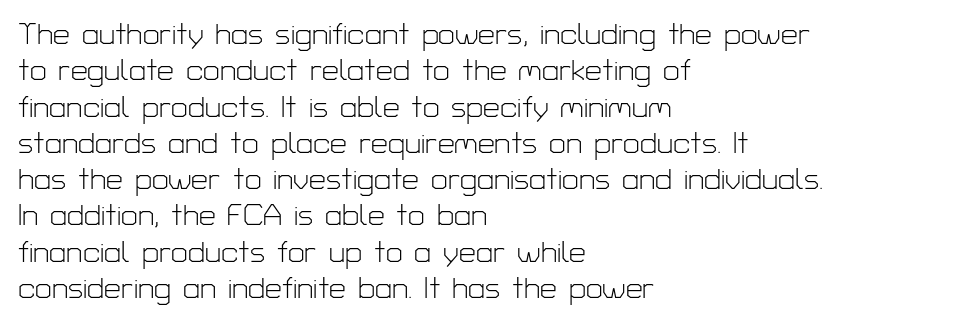
Q: Is the text bold? A: No.
Q: Is the text italic (slanted)? A: No, it is upright.
Q: Is the typeface a serif or a sans-serif typeface? A: Sans-serif.
Q: Is the text underlined? A: No.
Q: How is the paragraph aligned? A: Left-aligned.
Q: Is the spacing between letters normal or unusually wide? A: Normal.
Q: Width (condensed, normal, or wide)? A: Normal.
Q: Stroke contrast? A: Low.
Q: x-height? A: Medium.
Q: Monospaced? A: No.
